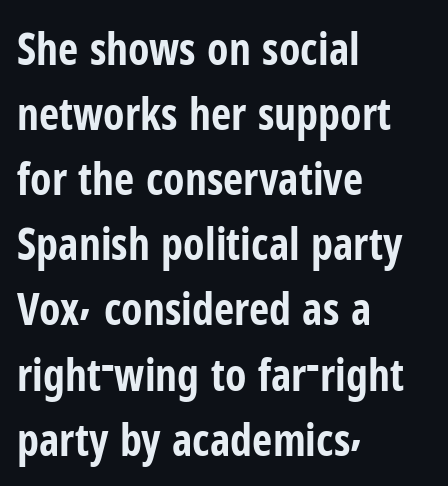
Is this a fixed-width face? No — the glyphs have proportional, varying widths. If you drew a ruler down the left edge, every line would touch it. Characters follow at the spacing the type designer built in. This rendering features lettering with no underline.
